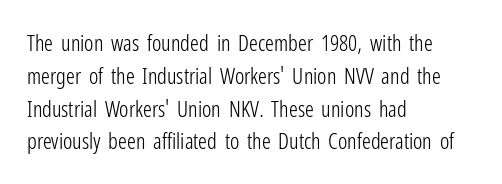
The image shows 22 px text type, upright; set left-aligned, normal line spacing (1.49x), normal letter spacing, not underlined.
